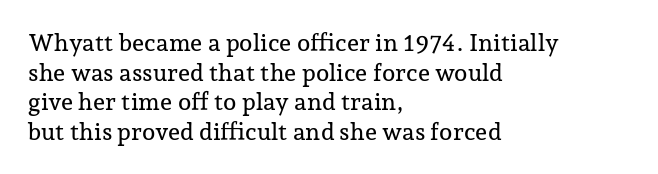
The image shows 24 px text type, upright; set left-aligned, line spacing 1.23x, normal letter spacing, not underlined.
